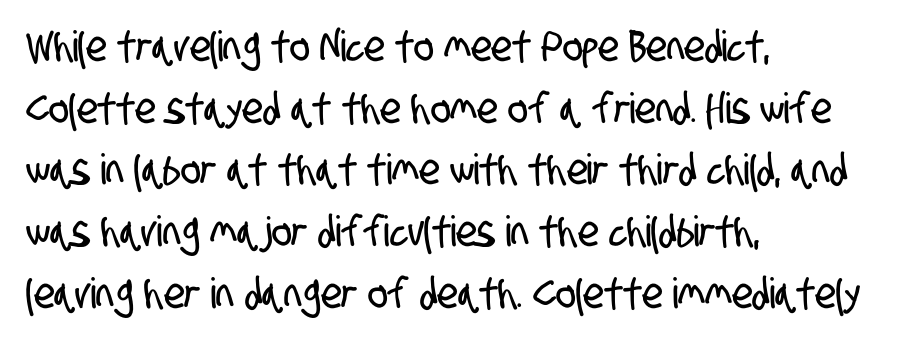
These lines are composed in type without serifs. Glyph-to-glyph distance matches everyday printed text. Spacing verdict: proportional, widths tailored to each character. Layout note: lines flush left.
